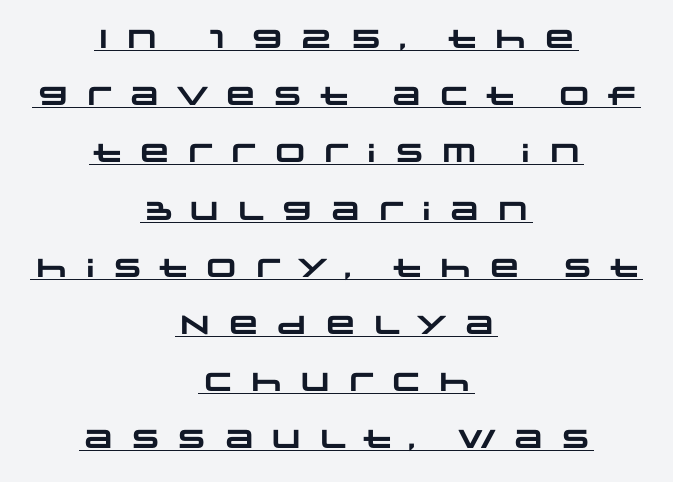
Q: Is the text bold? A: Yes.
Q: Is the text underlined? A: Yes.
Q: How is the paragraph aligned? A: Centered.
Q: Is the spacing between letters normal or unusually wide? A: Unusually wide.
Q: Is the spacing between lines tight, normal or loose? A: Loose.
